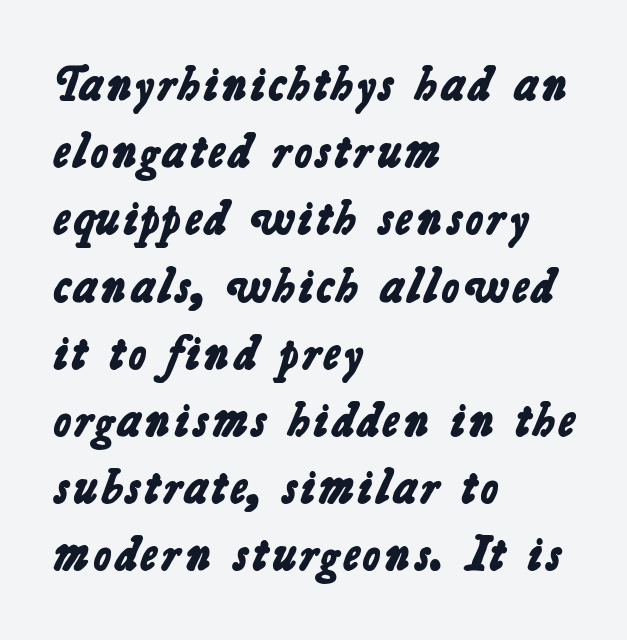
The words here are not underlined. A student would call this left alignment; a typographer would say flush left, rag right. The space between consecutive lines is moderate. A typesetter would label this face a sans. The characters look thick and weighty, a clear bold. What stands out about the letter spacing? Nothing — it is the standard amount.
